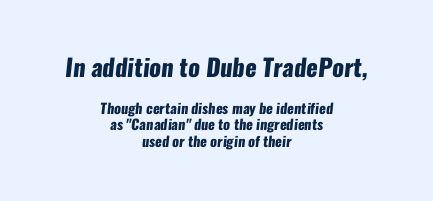
The image shows 24 px bold type; set centered, line spacing 1.18x, normal letter spacing, not underlined; the first (top) block is 1.71x larger.
